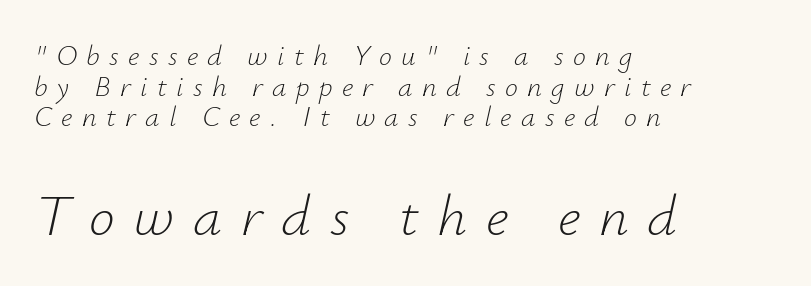
{"italic": "yes", "lean": "right", "slant_degrees": 12, "bold": "no", "weight": "light", "width": "normal", "stroke_contrast": "low", "x_height": "small", "monospaced": "no", "underline": "no", "align": "left", "line_spacing": "tight", "line_spacing_ratio": 1.06, "letter_spacing": "wide", "letter_spacing_em": 0.32, "larger_block": "second", "size_ratio": 2.0, "glyph_px": 58}
